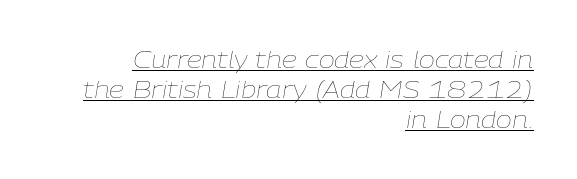
Q: Is the text bold? A: No.
Q: Is the text italic (slanted)? A: Yes, it leans right by about 9 degrees.
Q: Is the text underlined? A: Yes.
Q: How is the paragraph aligned? A: Right-aligned.
Q: Is the spacing between letters normal or unusually wide? A: Normal.
Q: Is the spacing between lines tight, normal or loose? A: Normal.
